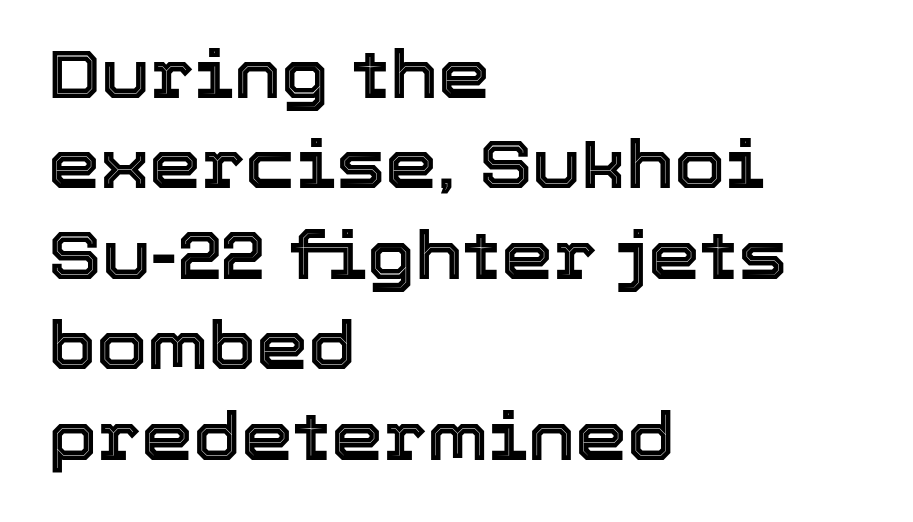
The image shows 66 px text type, upright; set left-aligned, normal line spacing (1.37x), normal letter spacing, not underlined; a medium x-height.
